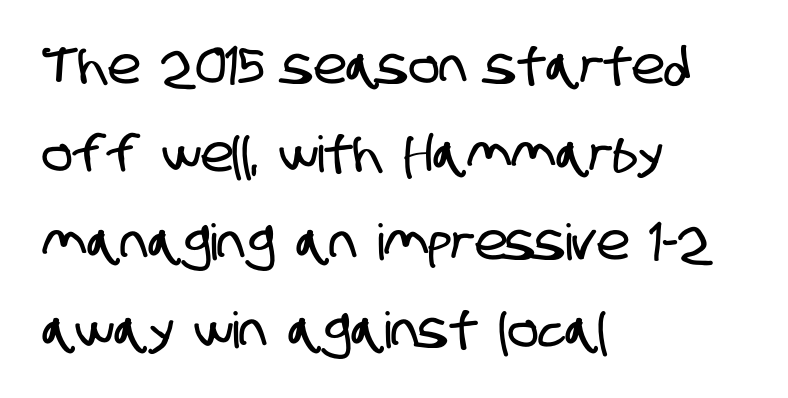
Check under the words: just untouched page. A sans-serif font was chosen for this passage. A typesetter would call this zero additional tracking. In CSS terms this would be text-align: left. Character widths vary here, with narrow letters taking less room than wide ones.
